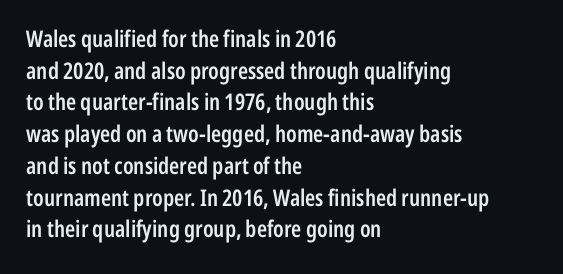
How would I describe the line gaps? Plain and ordinary. A fair bit of extra ink — the face is semibold, not bold. Check the space under the baseline: it is left empty. Style check: upright.
